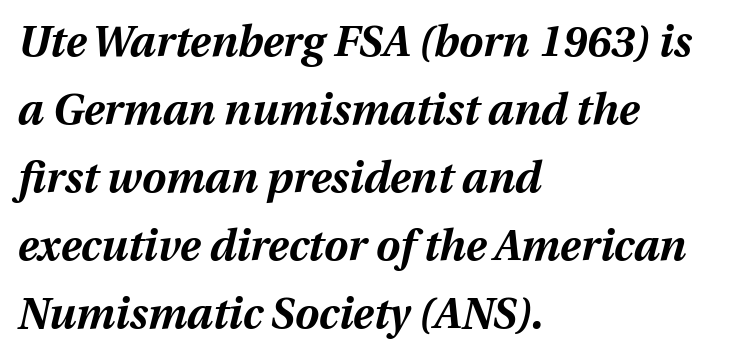
The image shows 43 px bold type, italic (leaning right); set left-aligned, normal line spacing (1.58x), normal letter spacing, not underlined; medium stroke contrast and a medium x-height.
